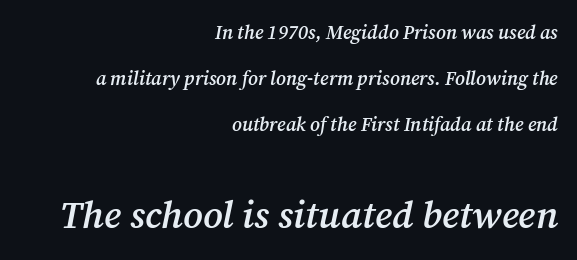
Q: Is the text bold? A: Semi-bold.
Q: Is the text italic (slanted)? A: Yes, it leans right by about 12 degrees.
Q: Is the typeface a serif or a sans-serif typeface? A: Serif.
Q: Is the text underlined? A: No.
Q: How is the paragraph aligned? A: Right-aligned.
Q: Is the spacing between letters normal or unusually wide? A: Normal.
Q: Is the spacing between lines tight, normal or loose? A: Loose.
Q: Which block of text is set in a larger size, the first (top) or the second (bottom)? A: The second (bottom) one.
Q: Width (condensed, normal, or wide)? A: Normal.
Q: Stroke contrast? A: Medium.
Q: x-height? A: Medium.
Q: Monospaced? A: No.
